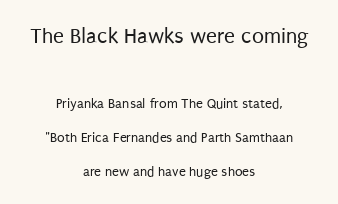
The image shows 22 px text type, upright; set centered, loose line spacing (2.42x), normal letter spacing, not underlined; the first (top) block is 1.57x larger.
